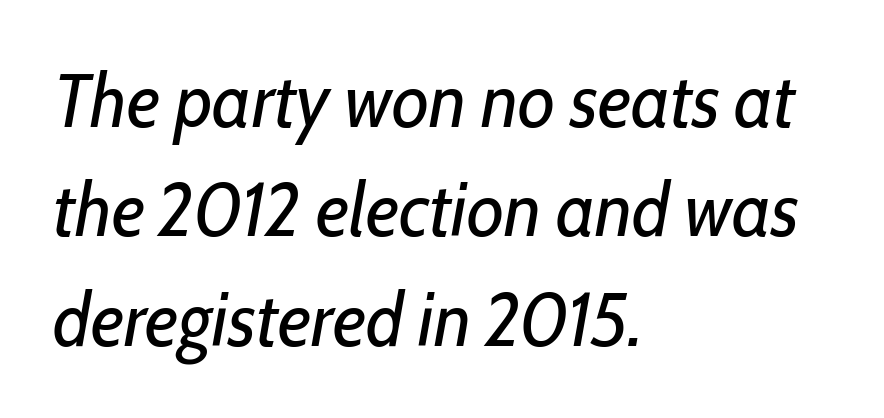
The image shows 76 px regular-weight, condensed type, italic (leaning right); set left-aligned, normal line spacing (1.44x), normal letter spacing, not underlined; low stroke contrast and a medium x-height.
